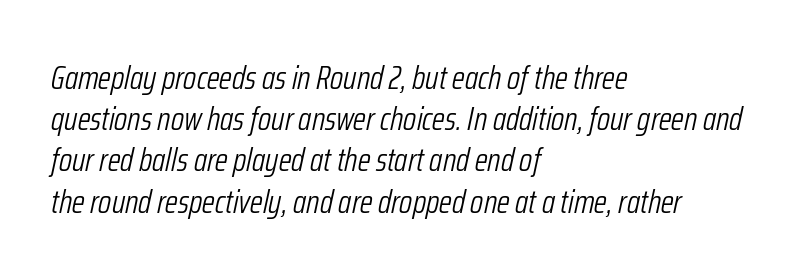
Q: Is the text bold? A: No.
Q: Is the text italic (slanted)? A: Yes, it leans right by about 12 degrees.
Q: Is the text underlined? A: No.
Q: How is the paragraph aligned? A: Left-aligned.
Q: Is the spacing between letters normal or unusually wide? A: Normal.
Q: Is the spacing between lines tight, normal or loose? A: Normal.
Q: Width (condensed, normal, or wide)? A: Condensed.
Q: Stroke contrast? A: Low.
Q: x-height? A: Medium.
Q: Monospaced? A: No.
